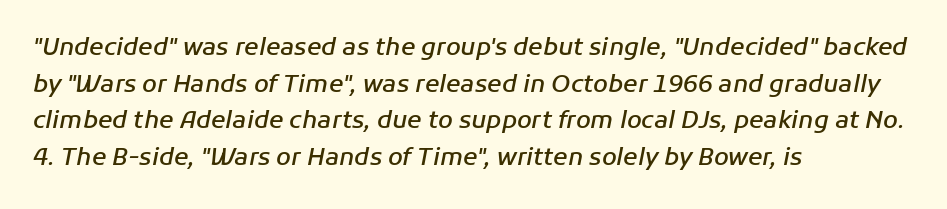
Caption: semibold face, moderately heavy strokes. Characters follow at the spacing the type designer built in. Beneath every word, the page is bare. The rendering uses a moderate line-height, typical for paragraphs.
